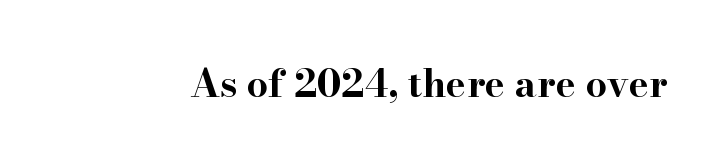
The image shows 38 px bold, wide serif type, upright; set normal letter spacing, not underlined; high stroke contrast and a small x-height.
